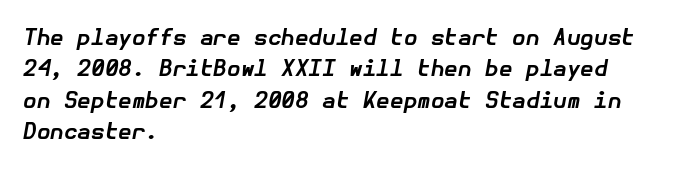
{"italic": "yes", "lean": "right", "slant_degrees": 10, "bold": "yes", "underline": "no", "align": "left", "line_spacing": "normal", "line_spacing_ratio": 1.43, "letter_spacing": "normal", "letter_spacing_em": 0.0, "glyph_px": 22}
